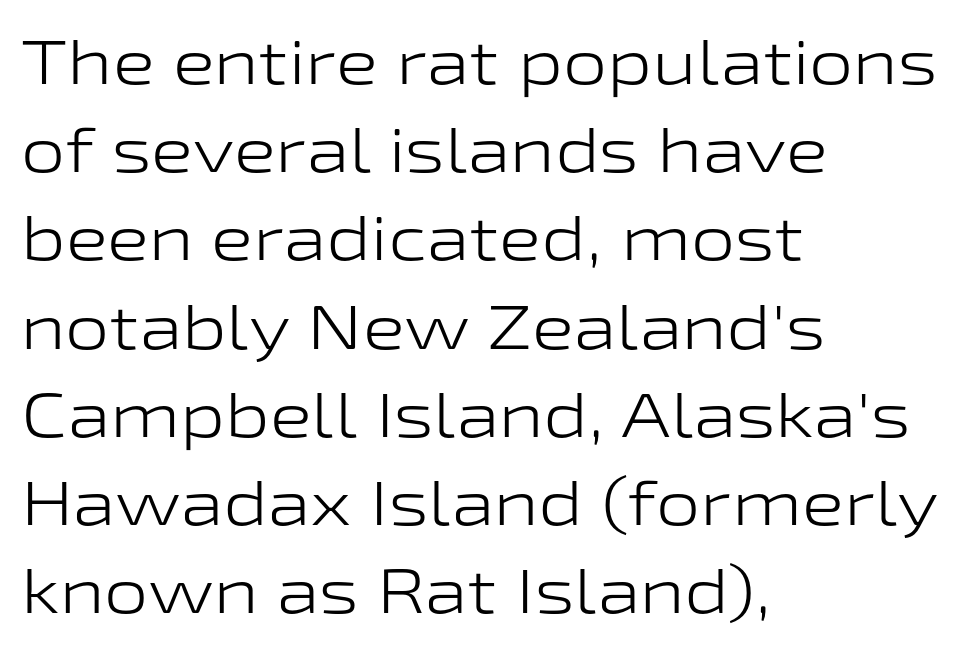
Clear beneath every line of the passage. Letter spacing: default. The font is comparable to plain body text, perhaps lighter. Observe the absence of serifs on each vertical stroke in this sample.
